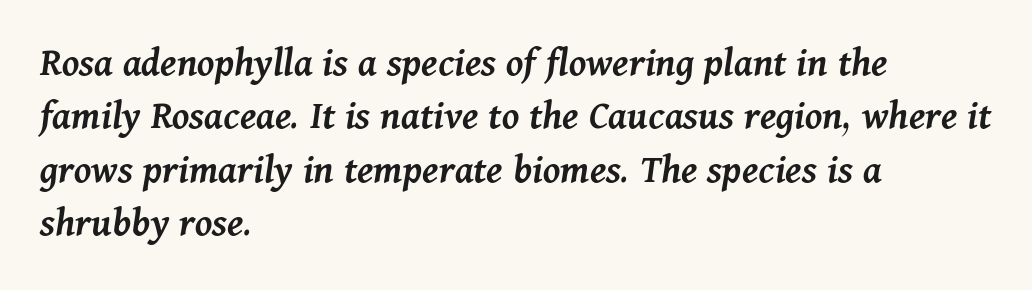
Q: Is the text bold? A: Semi-bold.
Q: Is the text italic (slanted)? A: Yes, it leans right by about 11 degrees.
Q: Is the text underlined? A: No.
Q: How is the paragraph aligned? A: Left-aligned.
Q: Is the spacing between letters normal or unusually wide? A: Normal.
Q: Is the spacing between lines tight, normal or loose? A: Normal.
Q: Width (condensed, normal, or wide)? A: Normal.
Q: Stroke contrast? A: Medium.
Q: x-height? A: Medium.
Q: Monospaced? A: No.
